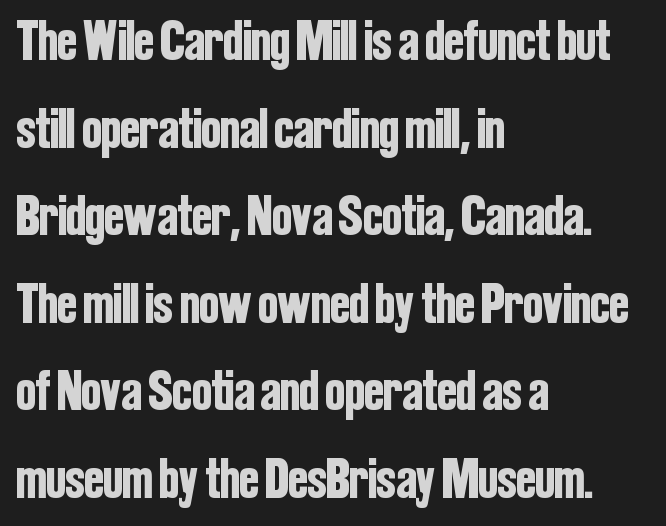
What kind of face is this? One without serifs — a sans. Does the copy run flush right? No — it runs flush left. Each letter keeps its own natural width here, so spacing adapts to shape. Does the lettering tilt? It doesn't — this is upright. A clean baseline with only descenders dipping below it.
